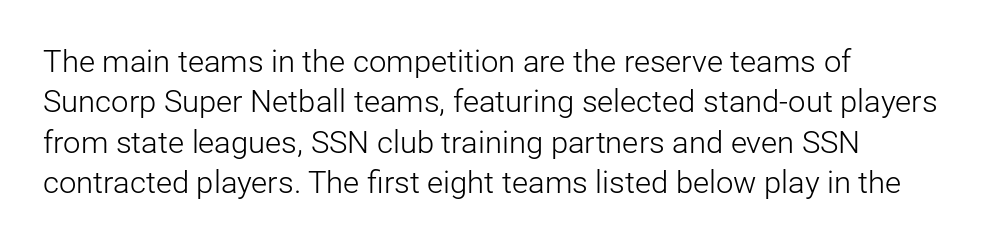
The image shows 31 px light sans-serif type, upright; set normal line spacing (1.3x), normal letter spacing, not underlined; low stroke contrast and a medium x-height.
